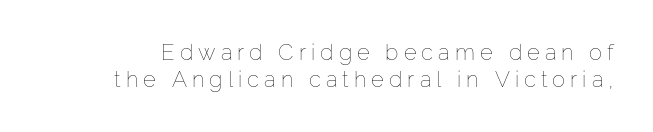
Q: Is the text bold? A: No.
Q: Is the text italic (slanted)? A: No, it is upright.
Q: Is the text underlined? A: No.
Q: Is the spacing between letters normal or unusually wide? A: Unusually wide.
